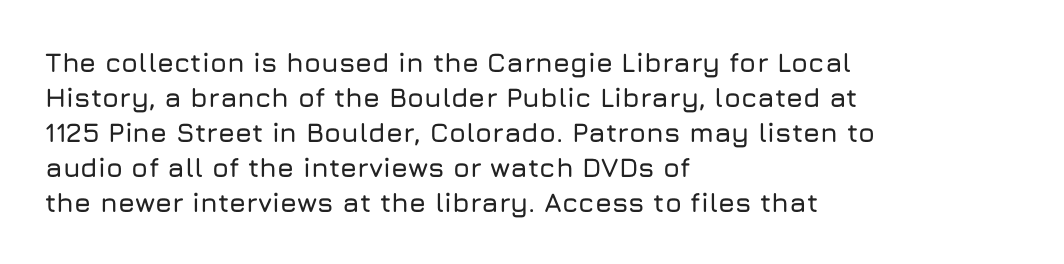
The image shows 27 px text type, upright; set left-aligned, normal line spacing (1.3x), normal letter spacing, not underlined.
